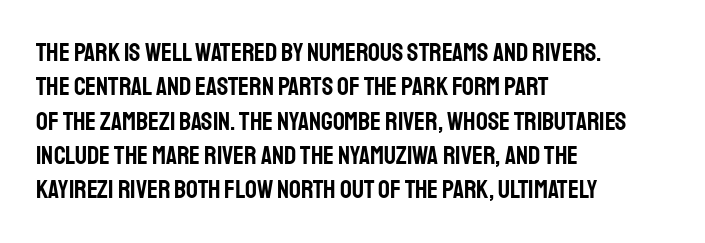
{"italic": "no", "underline": "no", "align": "left", "line_spacing": "normal", "line_spacing_ratio": 1.32, "letter_spacing": "normal", "letter_spacing_em": 0.0, "glyph_px": 26}
